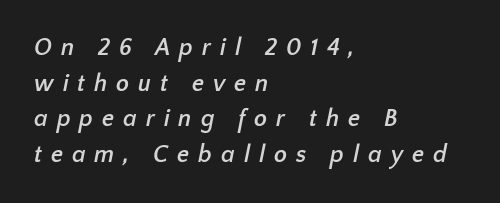
The string is rendered with underlining switched off. The designer left line spacing at the default. In terms of weight, the rendering is a true, heavy bold. Tracking here is generous; glyphs stand well apart from one another. The text block is weighted toward the left margin, trailing off unevenly rightward.
